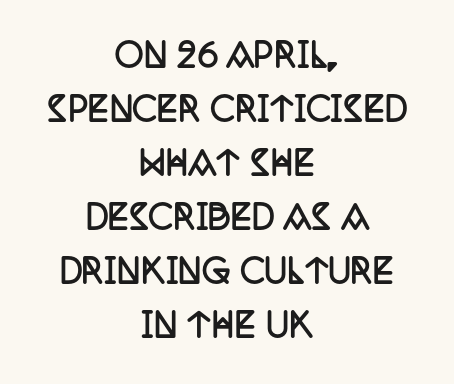
The image shows 32 px semibold, condensed serif type, upright; set centered, normal line spacing (1.69x), normal letter spacing, not underlined; low stroke contrast and a large x-height.
